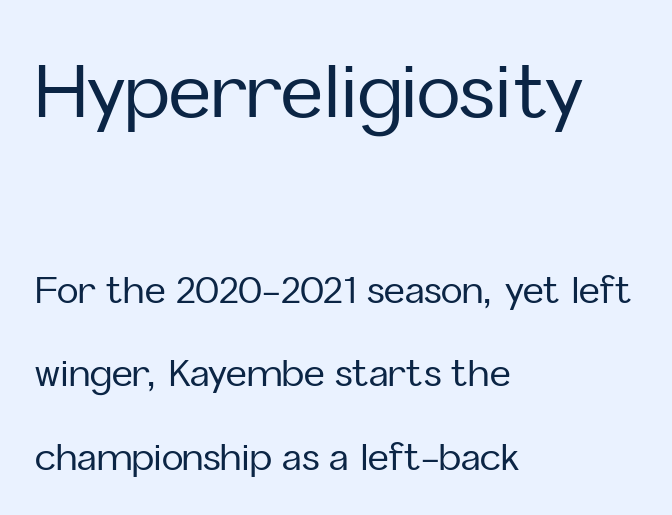
{"serif": "no", "italic": "no", "width": "normal", "stroke_contrast": "low", "x_height": "medium", "monospaced": "no", "underline": "no", "align": "left", "line_spacing": "loose", "line_spacing_ratio": 2.32, "letter_spacing": "normal", "letter_spacing_em": 0.0, "larger_block": "first", "size_ratio": 2.03, "glyph_px": 73}
